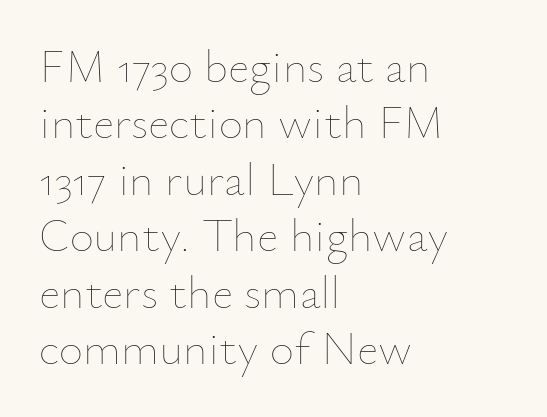
Character widths vary here, with narrow letters taking less room than wide ones. Underline: absent. Every row of glyphs begins at an identical x-position on the left. In terms of letterspacing, this is plain default setting. Is the stroke heavy? The answer is a plain regular-or-lighter. Rendered with straight, roman letterforms.
